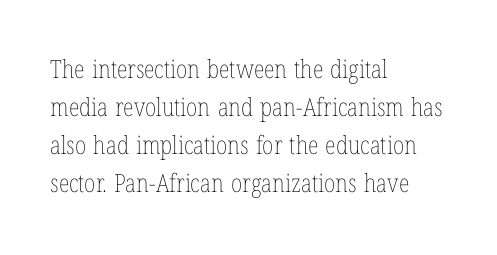
The image shows 25 px text type, upright; set left-aligned, normal line spacing (1.52x), normal letter spacing, not underlined.
